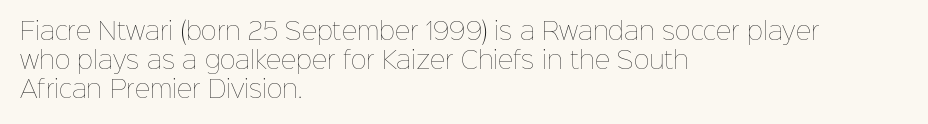
The strokes carry an ordinary text weight at most. Default kerning and tracking; the words read as compact shapes. The gap between lines stays unmarked. Does the lettering tilt? It doesn't — this is upright.
